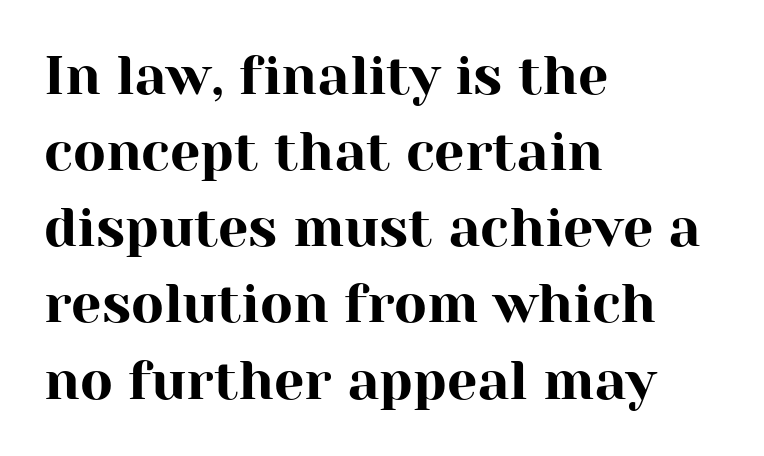
Q: Is the text italic (slanted)? A: No, it is upright.
Q: Is the typeface a serif or a sans-serif typeface? A: Serif.
Q: Is the text underlined? A: No.
Q: How is the paragraph aligned? A: Left-aligned.
Q: Is the spacing between letters normal or unusually wide? A: Normal.
Q: Is the spacing between lines tight, normal or loose? A: Normal.
Q: Width (condensed, normal, or wide)? A: Normal.
Q: Stroke contrast? A: High.
Q: x-height? A: Medium.
Q: Monospaced? A: No.
